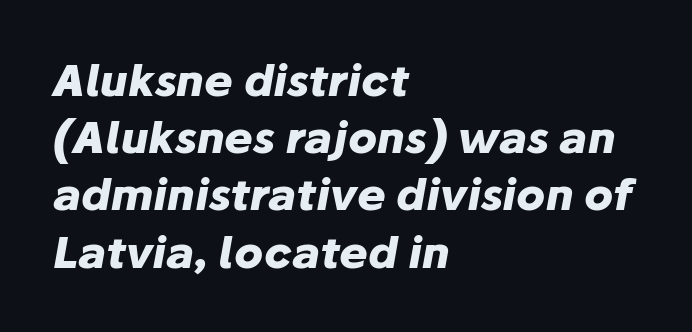
The letterforms sit shoulder to shoulder at normal distance. Teacher's note: observe the even left margin — that is flush-left alignment. The space beneath each line is pristine and unruled. Notice how the stems are inclined rather than vertical — that's the hallmark of italics.
